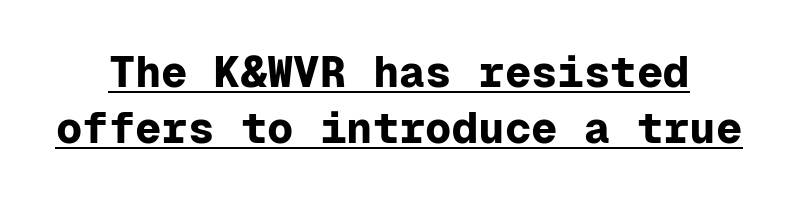
The image shows 44 px bold sans-serif type, upright, monospaced; set normal line spacing (1.27x), normal letter spacing, underlined; low stroke contrast and a medium x-height.
